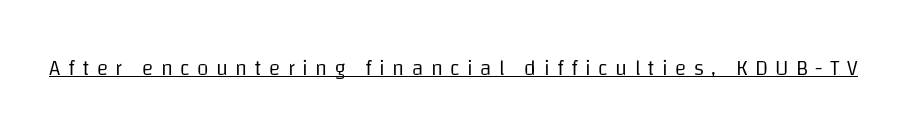
The image shows 21 px text type, upright; set unusually wide letter spacing (+0.35 em), underlined.
